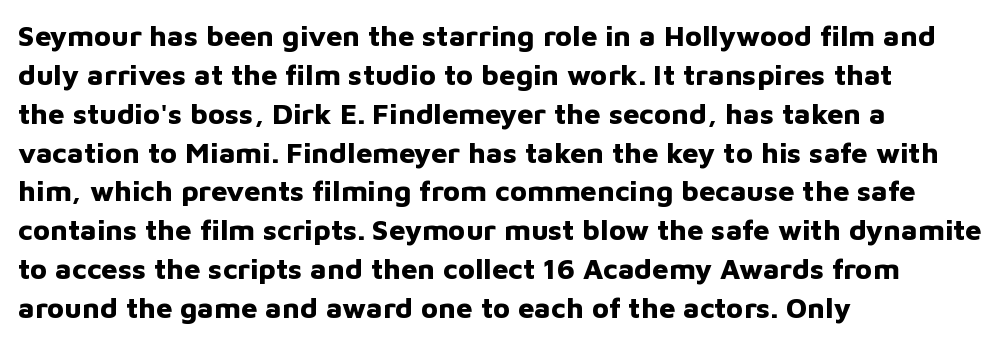
Q: Is the text bold? A: Yes.
Q: Is the text italic (slanted)? A: No, it is upright.
Q: Is the typeface a serif or a sans-serif typeface? A: Sans-serif.
Q: Is the text underlined? A: No.
Q: How is the paragraph aligned? A: Left-aligned.
Q: Is the spacing between letters normal or unusually wide? A: Normal.
Q: Is the spacing between lines tight, normal or loose? A: Normal.
Q: Width (condensed, normal, or wide)? A: Normal.
Q: Stroke contrast? A: Low.
Q: x-height? A: Medium.
Q: Monospaced? A: No.
